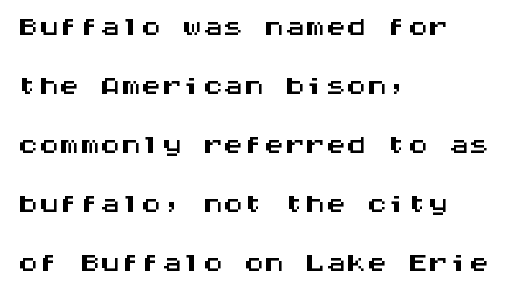
{"serif": "no", "italic": "no", "width": "wide", "stroke_contrast": "medium", "x_height": "large", "monospaced": "yes", "underline": "no", "align": "left", "line_spacing": "normal", "line_spacing_ratio": 1.44, "letter_spacing": "normal", "letter_spacing_em": 0.0, "glyph_px": 41}
